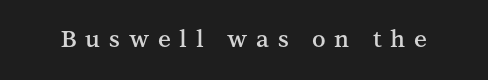
{"italic": "no", "bold": "semi", "underline": "no", "letter_spacing": "wide", "letter_spacing_em": 0.38, "glyph_px": 23}
